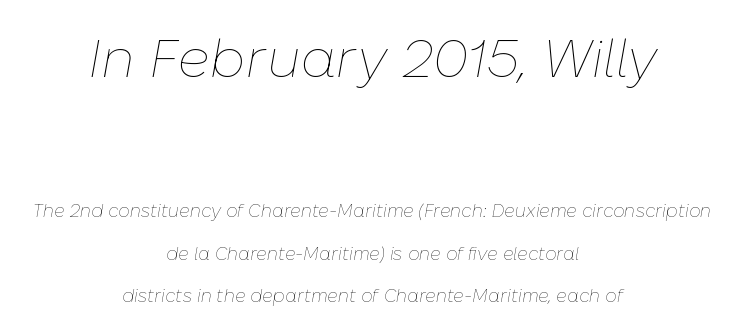
{"italic": "yes", "lean": "right", "slant_degrees": 10, "bold": "no", "weight": "thin", "width": "normal", "stroke_contrast": "low", "x_height": "medium", "monospaced": "no", "underline": "no", "align": "center", "line_spacing": "loose", "line_spacing_ratio": 2.38, "letter_spacing": "normal", "letter_spacing_em": 0.0, "larger_block": "first", "size_ratio": 3.0, "glyph_px": 54}
